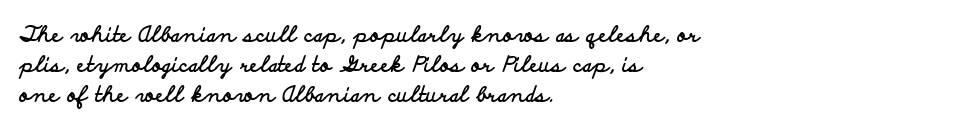
Q: Is the text bold? A: Yes.
Q: Is the text italic (slanted)? A: Yes.
Q: Is the text underlined? A: No.
Q: How is the paragraph aligned? A: Left-aligned.
Q: Is the spacing between letters normal or unusually wide? A: Normal.
Q: Is the spacing between lines tight, normal or loose? A: Normal.
